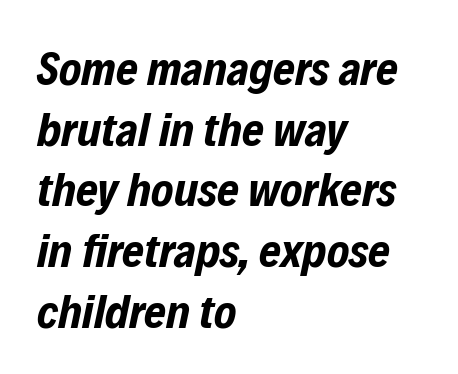
Q: Is the text bold? A: Yes.
Q: Is the text italic (slanted)? A: Yes, it leans right by about 12 degrees.
Q: Is the text underlined? A: No.
Q: How is the paragraph aligned? A: Left-aligned.
Q: Is the spacing between letters normal or unusually wide? A: Normal.
Q: Is the spacing between lines tight, normal or loose? A: Normal.
Q: Width (condensed, normal, or wide)? A: Condensed.
Q: Stroke contrast? A: Low.
Q: x-height? A: Medium.
Q: Monospaced? A: No.
